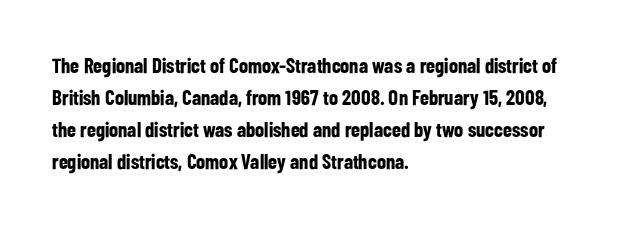
The image shows 21 px bold type, upright; set left-aligned, normal line spacing (1.53x), normal letter spacing, not underlined.
